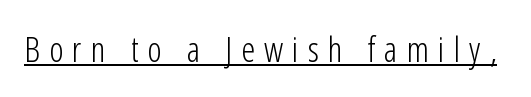
Q: Is the text bold? A: No.
Q: Is the text italic (slanted)? A: No, it is upright.
Q: Is the typeface a serif or a sans-serif typeface? A: Sans-serif.
Q: Is the text underlined? A: Yes.
Q: Is the spacing between letters normal or unusually wide? A: Unusually wide.
Q: Width (condensed, normal, or wide)? A: Condensed.
Q: Stroke contrast? A: Low.
Q: x-height? A: Medium.
Q: Monospaced? A: No.
